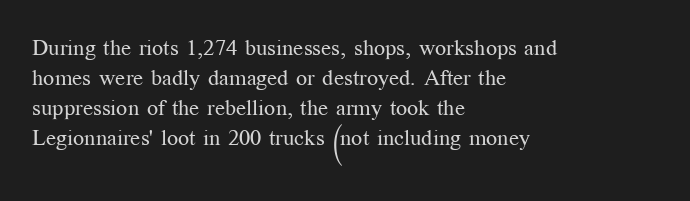
The letterforms sit shoulder to shoulder at normal distance. The space directly below the letters is spotless. Counters stay open thanks to moderate or lighter strokes. The vertical gap from one line to the next is medium. Ascenders rise straight up at ninety degrees. The ragged edge is on the right, which tells us the setting is flush left.
